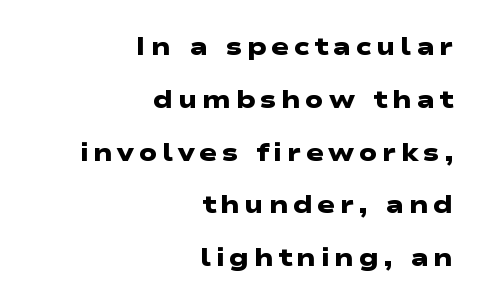
Each new line begins a long way beneath the previous one. The paragraph shown leans on its right margin. Rule under the text: the space is simply empty. Stroke thickness is high; the sample reads as a true bold.
